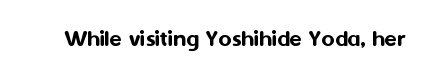
Q: Is the text italic (slanted)? A: No, it is upright.
Q: Is the text underlined? A: No.
Q: Is the spacing between letters normal or unusually wide? A: Normal.
